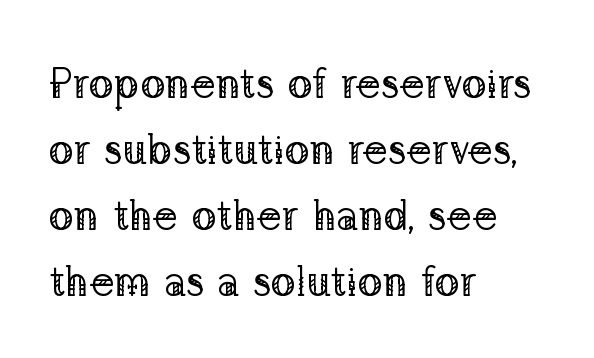
Q: Is the text bold? A: No.
Q: Is the text italic (slanted)? A: No, it is upright.
Q: Is the typeface a serif or a sans-serif typeface? A: Serif.
Q: Is the text underlined? A: No.
Q: How is the paragraph aligned? A: Left-aligned.
Q: Is the spacing between letters normal or unusually wide? A: Normal.
Q: Is the spacing between lines tight, normal or loose? A: Normal.
Q: Width (condensed, normal, or wide)? A: Normal.
Q: Stroke contrast? A: Low.
Q: x-height? A: Medium.
Q: Monospaced? A: No.
